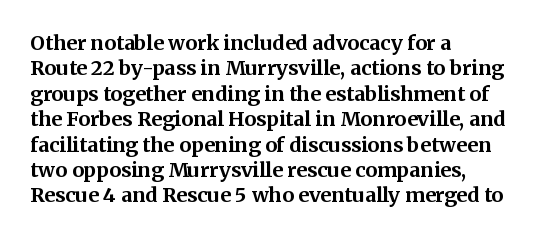
{"italic": "no", "bold": "yes", "underline": "no", "align": "left", "line_spacing": "normal", "line_spacing_ratio": 1.27, "letter_spacing": "normal", "letter_spacing_em": 0.0, "glyph_px": 20}
